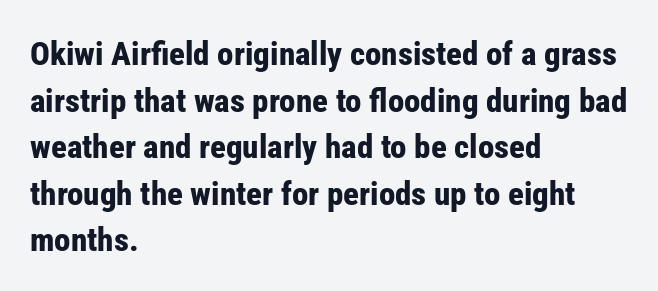
{"serif": "no", "italic": "no", "bold": "yes", "weight": "bold", "width": "condensed", "stroke_contrast": "low", "x_height": "medium", "monospaced": "no", "underline": "no", "align": "left", "line_spacing": "normal", "line_spacing_ratio": 1.41, "letter_spacing": "normal", "letter_spacing_em": 0.0, "glyph_px": 33}
